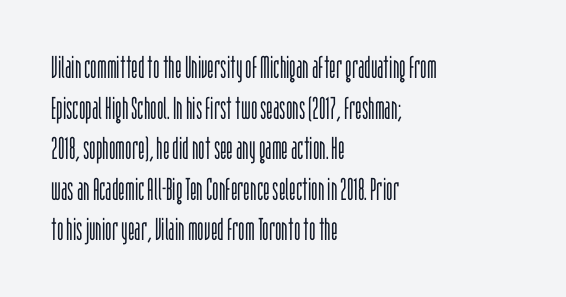
The image shows 31 px light, condensed sans-serif type, upright; set left-aligned, normal line spacing (1.31x), normal letter spacing, not underlined; low stroke contrast and a large x-height.
